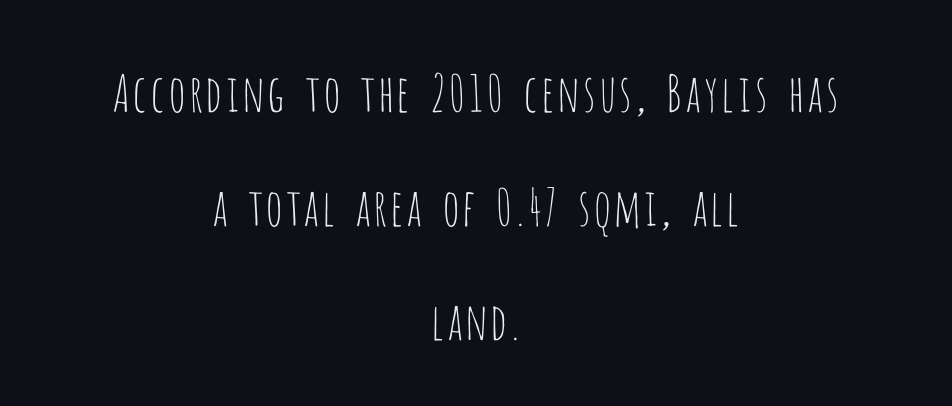
{"serif": "no", "italic": "no", "bold": "no", "weight": "thin", "width": "condensed", "stroke_contrast": "low", "x_height": "large", "monospaced": "no", "underline": "no", "align": "center", "line_spacing": "loose", "line_spacing_ratio": 2.24, "letter_spacing": "normal", "letter_spacing_em": 0.0, "glyph_px": 51}
